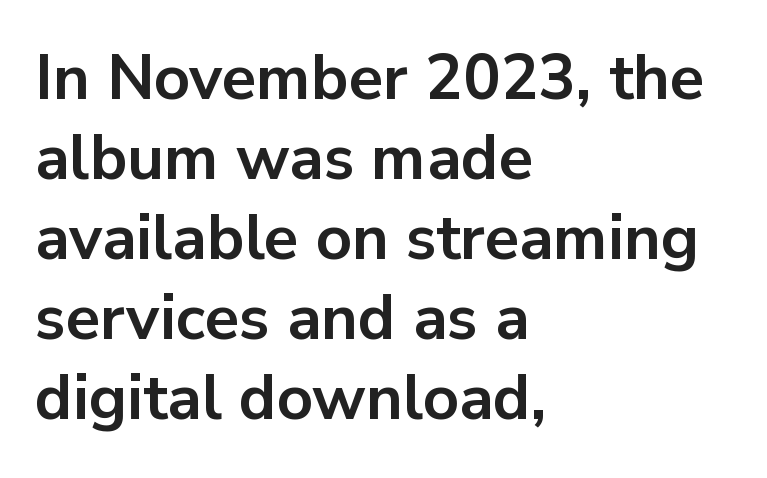
Q: Is the text bold? A: Yes.
Q: Is the text italic (slanted)? A: No, it is upright.
Q: Is the typeface a serif or a sans-serif typeface? A: Sans-serif.
Q: Is the text underlined? A: No.
Q: How is the paragraph aligned? A: Left-aligned.
Q: Is the spacing between letters normal or unusually wide? A: Normal.
Q: Is the spacing between lines tight, normal or loose? A: Normal.
Q: Width (condensed, normal, or wide)? A: Normal.
Q: Stroke contrast? A: Low.
Q: x-height? A: Medium.
Q: Monospaced? A: No.
